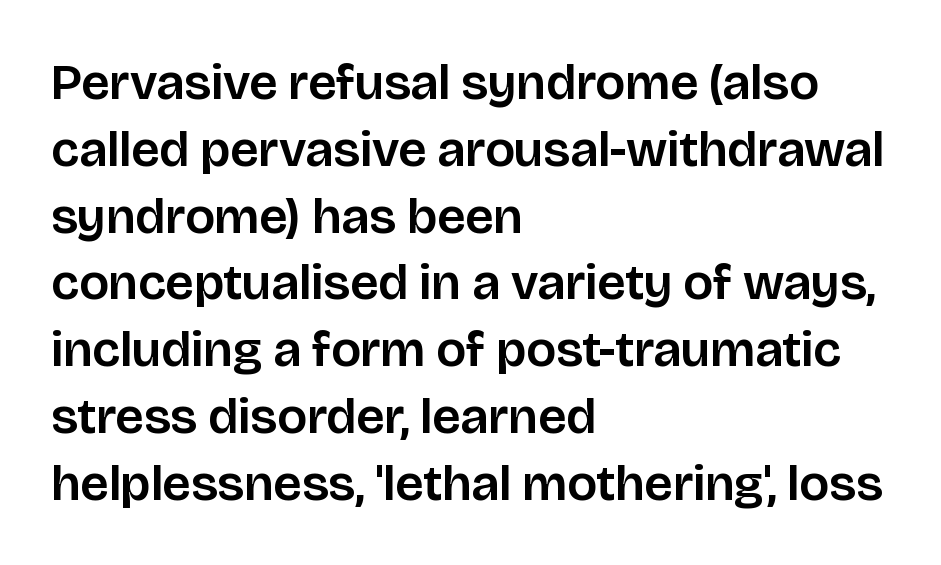
Q: Is the text italic (slanted)? A: No, it is upright.
Q: Is the typeface a serif or a sans-serif typeface? A: Sans-serif.
Q: Is the text underlined? A: No.
Q: How is the paragraph aligned? A: Left-aligned.
Q: Is the spacing between letters normal or unusually wide? A: Normal.
Q: Is the spacing between lines tight, normal or loose? A: Normal.
Q: Width (condensed, normal, or wide)? A: Normal.
Q: Stroke contrast? A: Low.
Q: x-height? A: Large.
Q: Monospaced? A: No.
